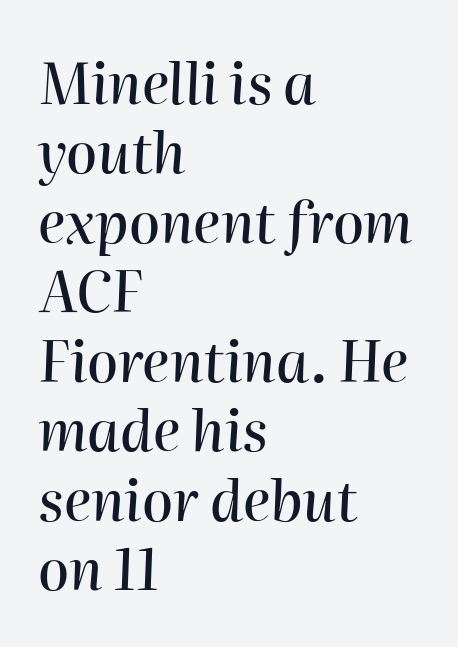
{"italic": "yes", "lean": "right", "slant_degrees": 2, "width": "normal", "stroke_contrast": "high", "x_height": "medium", "monospaced": "no", "underline": "no", "align": "left", "line_spacing_ratio": 1.24, "letter_spacing": "normal", "letter_spacing_em": 0.0, "glyph_px": 56}
